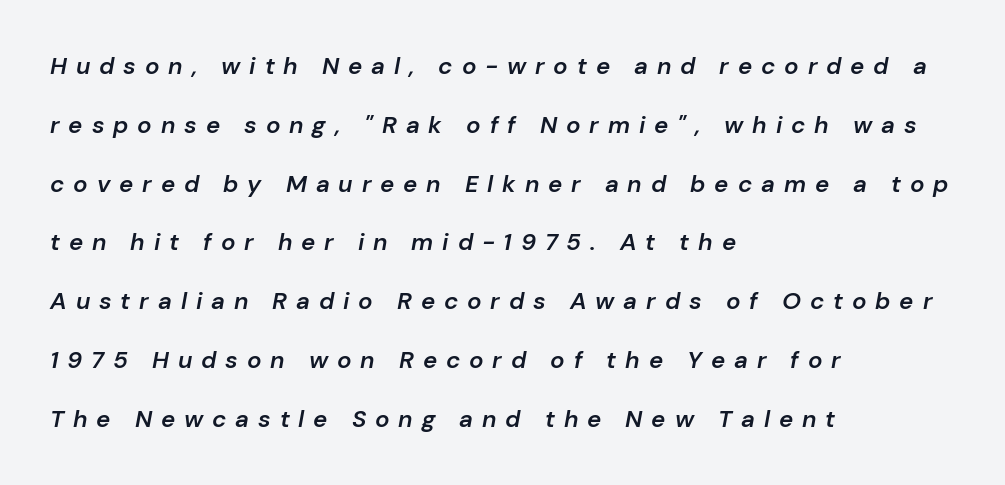
Q: Is the text bold? A: Semi-bold.
Q: Is the text italic (slanted)? A: Yes, it leans right by about 10 degrees.
Q: Is the text underlined? A: No.
Q: How is the paragraph aligned? A: Left-aligned.
Q: Is the spacing between letters normal or unusually wide? A: Unusually wide.
Q: Is the spacing between lines tight, normal or loose? A: Loose.
